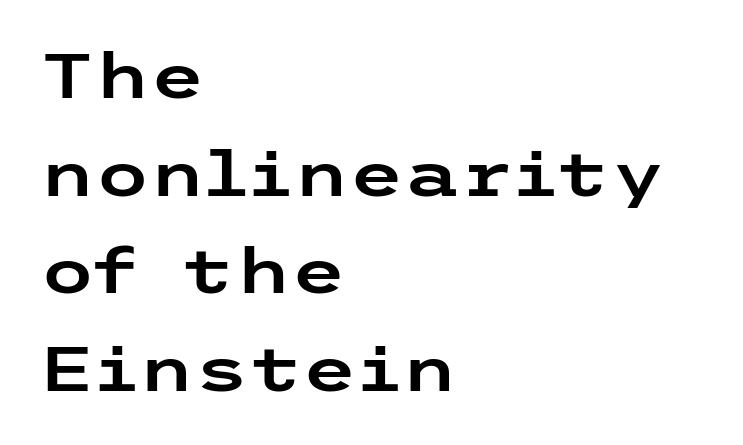
Vertical strokes here are truly vertical. If you measured baseline to baseline, you'd find a middling distance. Short and long lines alike share a common starting point at left. Observe the absence of serifs on each vertical stroke in this sample. Words float on clear page, feet unadorned.
